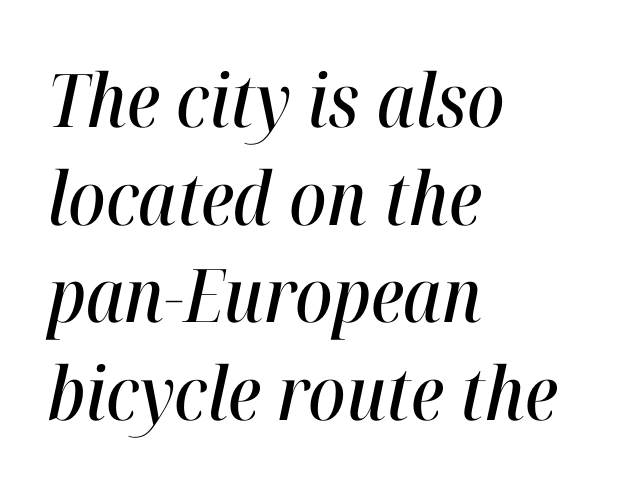
Reading down the column, the eye jumps a familiar distance to each next line. This sample is left-justified, so line endings fall wherever the words run out. Spacing verdict: proportional, widths tailored to each character. Beneath every word, the page is bare. Characters follow at the spacing the type designer built in. The axis of the letterforms is tilted away from vertical.
